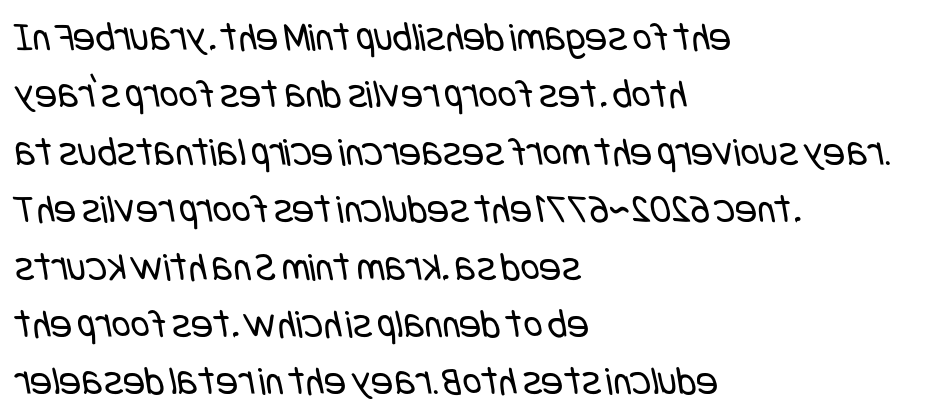
The image shows 41 px regular-weight, condensed sans-serif type; set left-aligned, normal line spacing (1.4x), normal letter spacing, not underlined; low stroke contrast and a large x-height.
